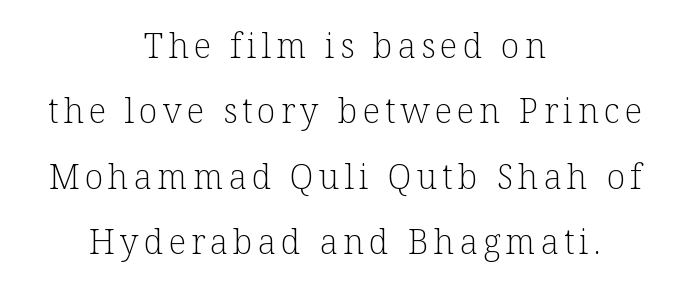
Q: Is the text bold? A: No.
Q: Is the text italic (slanted)? A: No, it is upright.
Q: Is the typeface a serif or a sans-serif typeface? A: Serif.
Q: Is the text underlined? A: No.
Q: How is the paragraph aligned? A: Centered.
Q: Is the spacing between lines tight, normal or loose? A: Loose.
Q: Width (condensed, normal, or wide)? A: Normal.
Q: Stroke contrast? A: Low.
Q: x-height? A: Medium.
Q: Monospaced? A: No.
